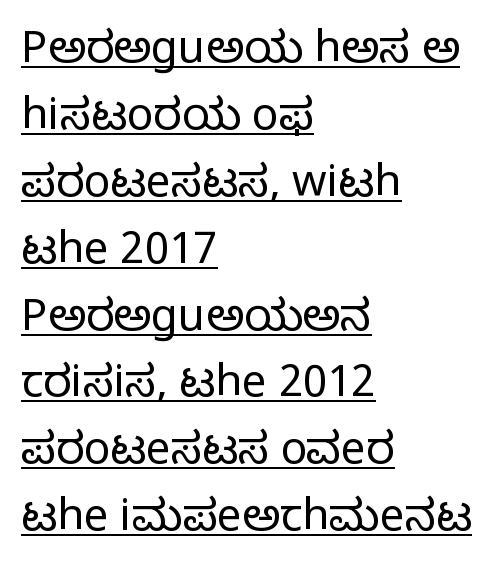
In terms of letterspacing, this is plain default setting. Does the leading feel generous? No, just average. Quick note: not italic, upright. If you drew a ruler down the left edge, every line would touch it. Spacing verdict: proportional, widths tailored to each character. Honestly, the underline is the first thing you notice here.
